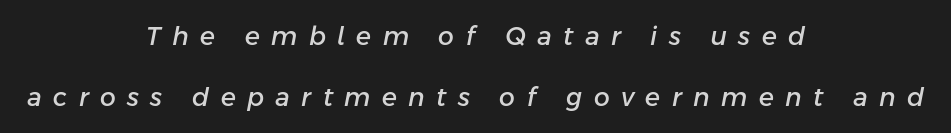
Q: Is the text italic (slanted)? A: Yes, it leans right by about 11 degrees.
Q: Is the text underlined? A: No.
Q: How is the paragraph aligned? A: Centered.
Q: Is the spacing between letters normal or unusually wide? A: Unusually wide.
Q: Is the spacing between lines tight, normal or loose? A: Loose.
